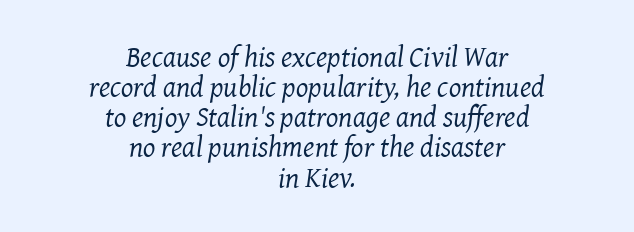
The image shows 29 px regular-weight serif type, italic (leaning right); set centered, tight line spacing (1.04x), normal letter spacing, not underlined; medium stroke contrast and a medium x-height.
